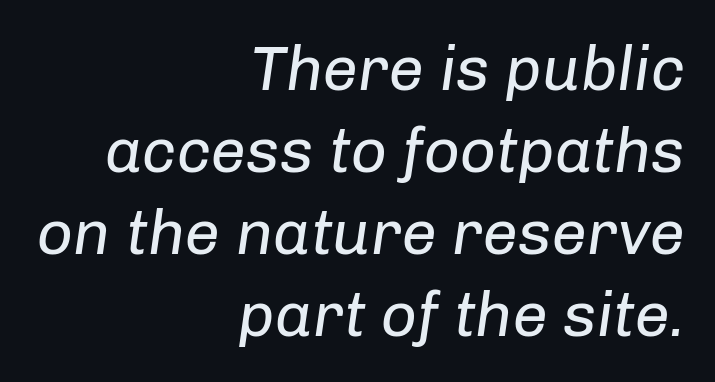
Q: Is the text bold? A: No.
Q: Is the text italic (slanted)? A: Yes, it leans right by about 8 degrees.
Q: Is the text underlined? A: No.
Q: How is the paragraph aligned? A: Right-aligned.
Q: Is the spacing between letters normal or unusually wide? A: Normal.
Q: Is the spacing between lines tight, normal or loose? A: Normal.
Q: Width (condensed, normal, or wide)? A: Normal.
Q: Stroke contrast? A: Low.
Q: x-height? A: Medium.
Q: Monospaced? A: No.
